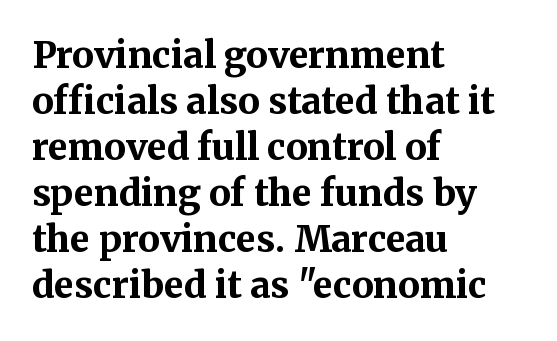
The image shows 36 px bold serif type, upright; set left-aligned, normal line spacing (1.28x), normal letter spacing, not underlined; medium stroke contrast and a medium x-height.
